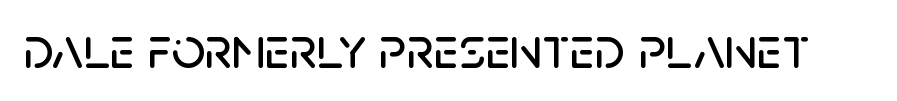
The image shows 59 px sans-serif type, upright; set normal letter spacing, not underlined; low stroke contrast and a large x-height.
